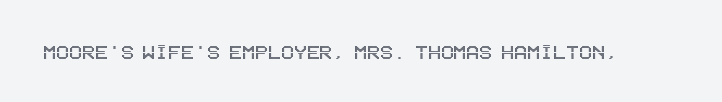
Q: Is the text italic (slanted)? A: No, it is upright.
Q: Is the text underlined? A: No.
Q: Is the spacing between letters normal or unusually wide? A: Normal.
